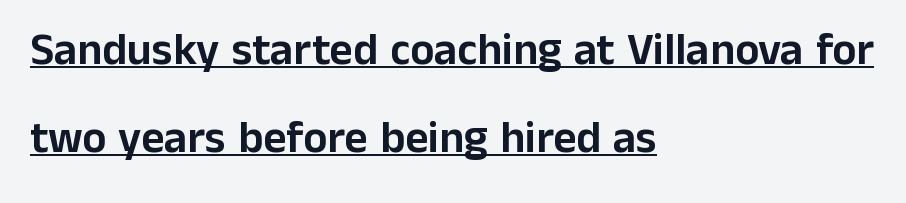
{"serif": "no", "italic": "no", "width": "normal", "stroke_contrast": "low", "x_height": "medium", "monospaced": "no", "underline": "yes", "align": "left", "line_spacing": "loose", "line_spacing_ratio": 1.95, "letter_spacing": "normal", "letter_spacing_em": 0.0, "glyph_px": 45}
